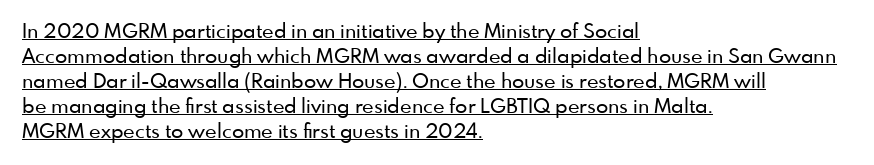
The image shows 20 px text type, upright; set left-aligned, normal line spacing (1.25x), normal letter spacing, underlined.
